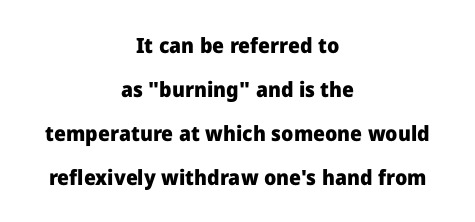
The image shows 21 px bold type, upright; set centered, loose line spacing (2.09x), normal letter spacing, not underlined.
